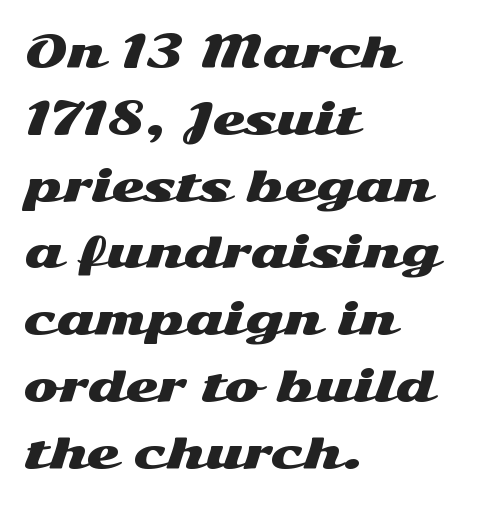
{"serif": "no", "width": "wide", "stroke_contrast": "medium", "x_height": "medium", "monospaced": "no", "underline": "no", "align": "left", "line_spacing": "normal", "line_spacing_ratio": 1.59, "letter_spacing": "normal", "letter_spacing_em": 0.0, "glyph_px": 42}
